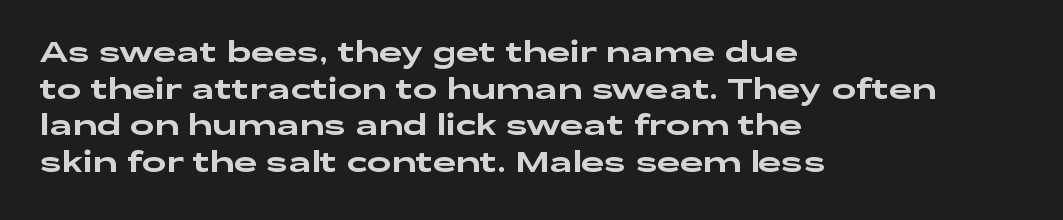
Line starts are locked; line ends wander. What's the leading like? Ordinary, nothing unusual. The font's upright variant was chosen for this text. Observe the absence of serifs on each vertical stroke in this sample.
